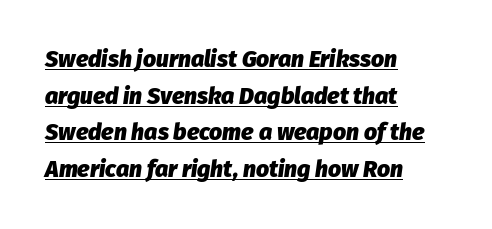
Letter spacing: default. The rows are spaced the way most documents space them. Set as a true bold cut, around the 700 mark. Does the copy run flush right? No — it runs flush left. Honestly, the underline is the first thing you notice here.
